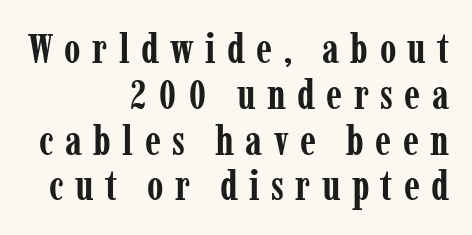
The image shows 42 px semibold, condensed serif type, upright; set right-aligned, tight line spacing (1.09x), unusually wide letter spacing (+0.27 em), not underlined; low stroke contrast and a medium x-height.
